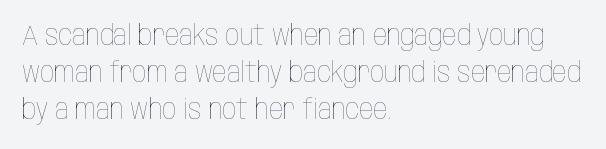
Letters have the restrained weight of plain body copy at most. Unlike italic type, these characters show no tilt at all. Teacher's note: observe the even left margin — that is flush-left alignment. Letters rest on an invisible, unmarked baseline. The letters advance in unequal steps, a hallmark of proportional type. Caption: standard tracking, unaltered.
